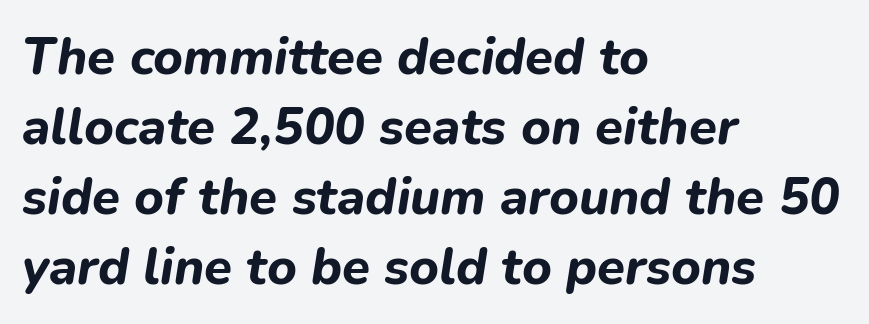
{"italic": "yes", "lean": "right", "slant_degrees": 9, "bold": "yes", "weight": "bold", "width": "normal", "stroke_contrast": "low", "x_height": "medium", "monospaced": "no", "underline": "no", "align": "left", "line_spacing": "normal", "line_spacing_ratio": 1.37, "letter_spacing": "normal", "letter_spacing_em": 0.0, "glyph_px": 51}
